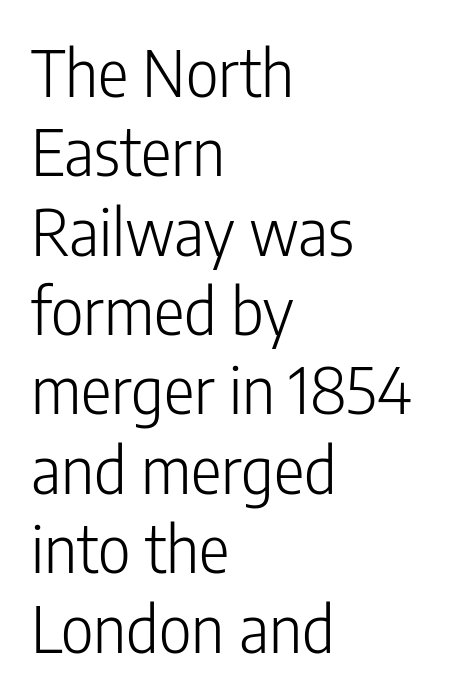
{"serif": "no", "italic": "no", "bold": "no", "weight": "light", "width": "condensed", "stroke_contrast": "low", "x_height": "medium", "monospaced": "no", "underline": "no", "align": "left", "line_spacing_ratio": 1.24, "letter_spacing": "normal", "letter_spacing_em": 0.0, "glyph_px": 64}
